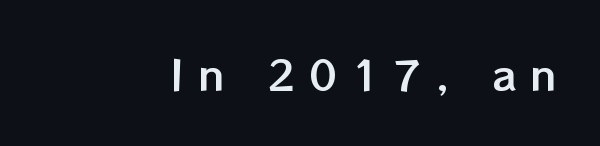
{"italic": "no", "width": "normal", "stroke_contrast": "low", "x_height": "medium", "monospaced": "no", "underline": "no", "letter_spacing": "wide", "letter_spacing_em": 0.34, "glyph_px": 41}
